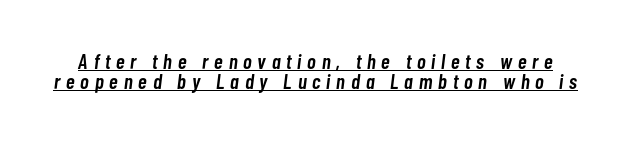
The characters look somewhat weighty, a semibold short of true bold. You could barely slide anything between these rows. The glyphs are accompanied by a horizontal stroke just below them. Slanted lettering throughout.
